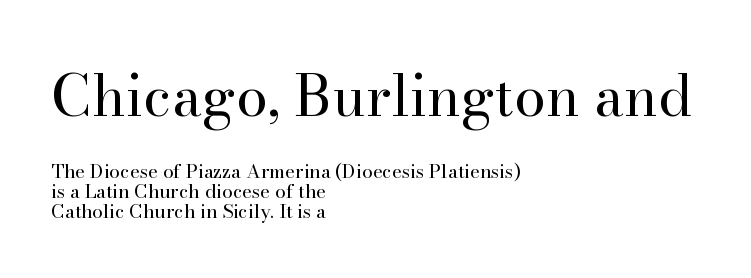
{"serif": "yes", "italic": "no", "bold": "no", "weight": "regular", "width": "normal", "stroke_contrast": "high", "x_height": "small", "monospaced": "no", "underline": "no", "align": "left", "line_spacing": "tight", "line_spacing_ratio": 1.05, "letter_spacing": "normal", "letter_spacing_em": 0.0, "larger_block": "first", "size_ratio": 3.0, "glyph_px": 57}
